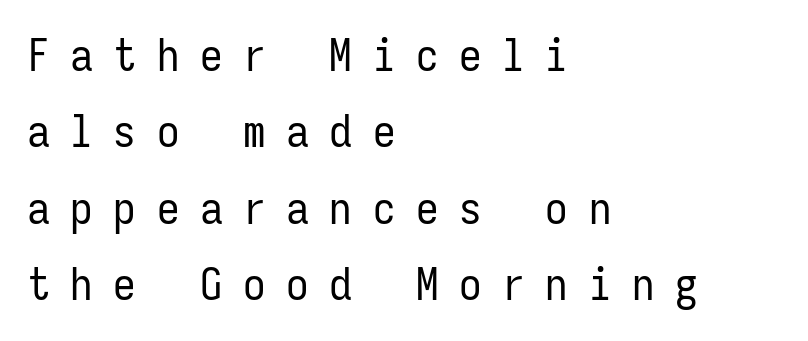
{"serif": "no", "italic": "no", "bold": "no", "weight": "regular", "width": "condensed", "stroke_contrast": "low", "x_height": "medium", "monospaced": "yes", "underline": "no", "align": "left", "line_spacing": "normal", "line_spacing_ratio": 1.7, "letter_spacing": "wide", "letter_spacing_em": 0.46, "glyph_px": 45}
